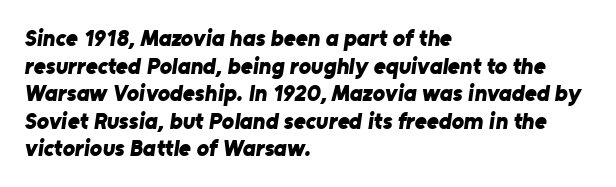
The passage is arranged the way most books set body copy — flush left. Each glyph is drawn with heavy, bold strokes. This sample uses plain, unmodified letter spacing. Only glyphs here, with clear space below each row.
